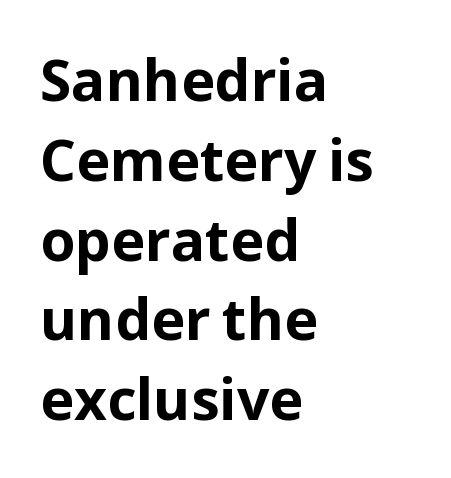
The image shows 57 px bold sans-serif type, upright; set left-aligned, normal line spacing (1.4x), normal letter spacing, not underlined; low stroke contrast and a medium x-height.
